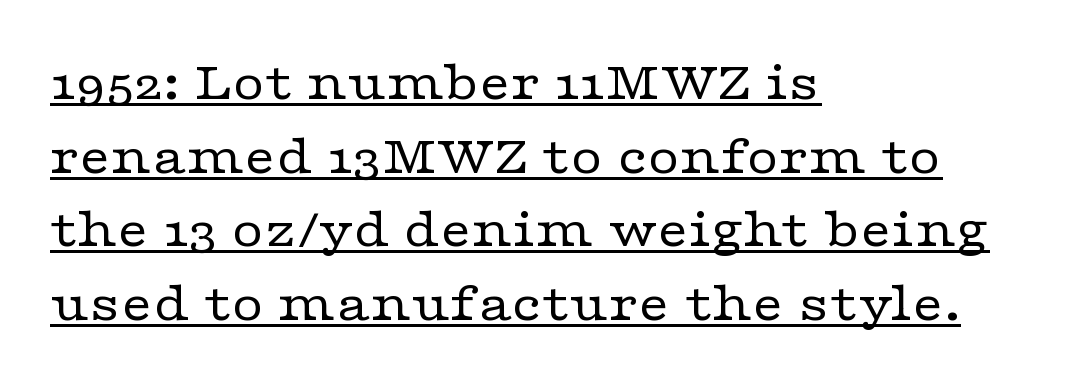
Spacing between characters is what you'd get straight out of the box. The paragraph has a hard left edge and a soft right edge. Designer's note — italics off, roman on. Counters stay open thanks to moderate or lighter strokes. This rendering features underlined lettering.
